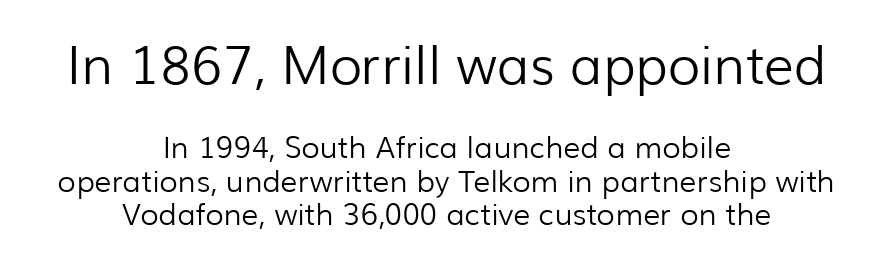
Any mark beneath the type? The region is blank. Tracking value appears to be zero — textbook default spacing. The letters look calm and open, with moderate or lighter stems. Posture: vertical. Look at the bottom of the vertical strokes: they stop flat, with no serifs.
